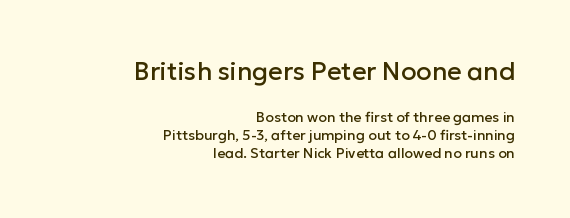
{"italic": "no", "underline": "no", "align": "right", "line_spacing": "normal", "line_spacing_ratio": 1.31, "letter_spacing": "normal", "letter_spacing_em": 0.0, "larger_block": "first", "size_ratio": 1.79, "glyph_px": 25}
